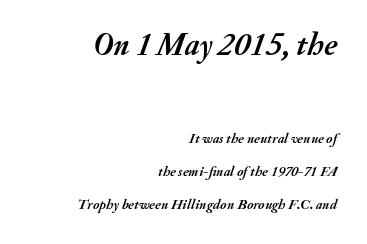
Lines of text with bare space underneath. Inter-character spacing is left at the font's built-in metrics. Varying glyph widths throughout — classic text-font behaviour. The text carries the slant typical of an italic or oblique font. Does the weight exceed regular? Yes, all the way to bold. Each line ends at the same right margin while the left side varies.
